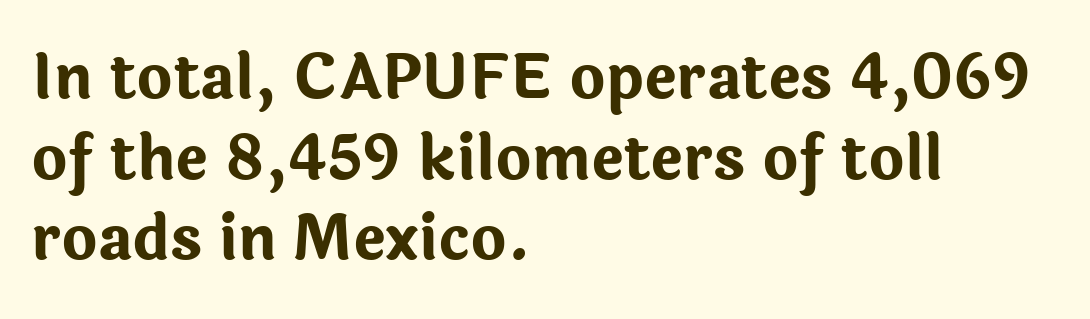
Q: Is the text bold? A: Yes.
Q: Is the text italic (slanted)? A: No, it is upright.
Q: Is the typeface a serif or a sans-serif typeface? A: Sans-serif.
Q: Is the text underlined? A: No.
Q: How is the paragraph aligned? A: Left-aligned.
Q: Is the spacing between letters normal or unusually wide? A: Normal.
Q: Is the spacing between lines tight, normal or loose? A: Normal.
Q: Width (condensed, normal, or wide)? A: Normal.
Q: Stroke contrast? A: Low.
Q: x-height? A: Medium.
Q: Monospaced? A: No.
